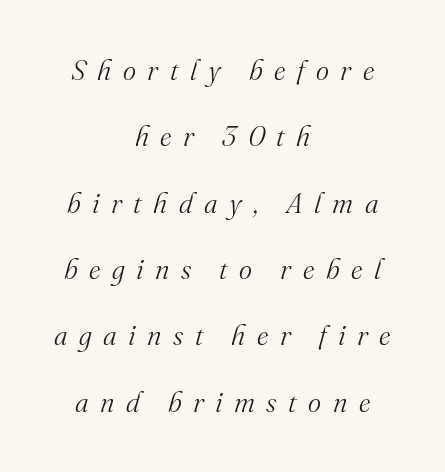
Q: Is the text bold? A: No.
Q: Is the text italic (slanted)? A: Yes, it leans right by about 16 degrees.
Q: Is the typeface a serif or a sans-serif typeface? A: Serif.
Q: Is the text underlined? A: No.
Q: How is the paragraph aligned? A: Centered.
Q: Is the spacing between letters normal or unusually wide? A: Unusually wide.
Q: Is the spacing between lines tight, normal or loose? A: Loose.
Q: Width (condensed, normal, or wide)? A: Normal.
Q: Stroke contrast? A: Medium.
Q: x-height? A: Small.
Q: Monospaced? A: No.
